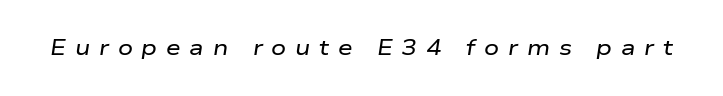
Q: Is the text italic (slanted)? A: Yes, it leans right by about 9 degrees.
Q: Is the text underlined? A: No.
Q: Is the spacing between letters normal or unusually wide? A: Unusually wide.
